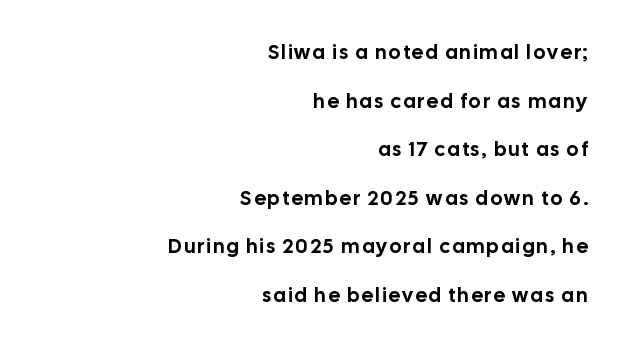
The image shows 20 px text type, upright; set right-aligned, loose line spacing (2.43x), not underlined.
